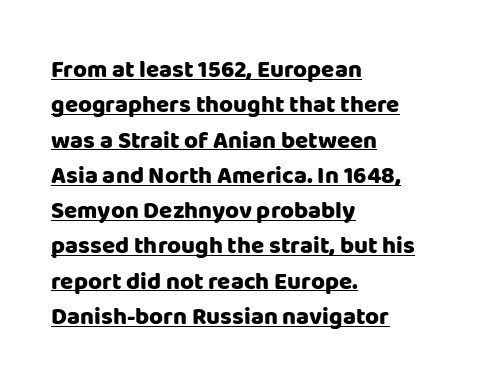
{"italic": "no", "bold": "yes", "underline": "yes", "align": "left", "line_spacing": "normal", "line_spacing_ratio": 1.47, "letter_spacing": "normal", "letter_spacing_em": 0.0, "glyph_px": 24}
